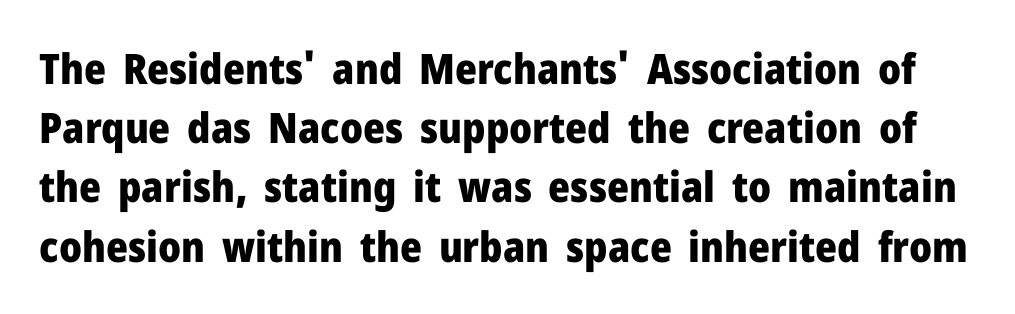
{"serif": "no", "italic": "no", "bold": "yes", "weight": "heavy", "width": "normal", "stroke_contrast": "low", "x_height": "medium", "monospaced": "no", "underline": "no", "line_spacing": "normal", "line_spacing_ratio": 1.41, "letter_spacing": "normal", "letter_spacing_em": 0.0, "glyph_px": 42}
